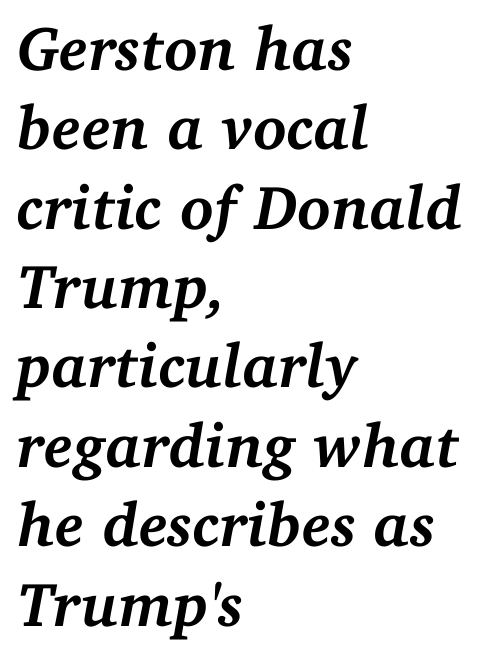
Q: Is the text bold? A: Yes.
Q: Is the text italic (slanted)? A: Yes, it leans right by about 11 degrees.
Q: Is the typeface a serif or a sans-serif typeface? A: Serif.
Q: Is the text underlined? A: No.
Q: How is the paragraph aligned? A: Left-aligned.
Q: Is the spacing between letters normal or unusually wide? A: Normal.
Q: Is the spacing between lines tight, normal or loose? A: Normal.
Q: Width (condensed, normal, or wide)? A: Normal.
Q: Stroke contrast? A: Medium.
Q: x-height? A: Medium.
Q: Monospaced? A: No.
